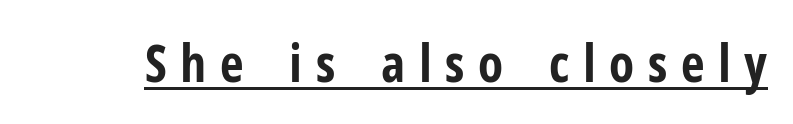
{"serif": "no", "italic": "no", "bold": "yes", "weight": "bold", "width": "condensed", "stroke_contrast": "low", "x_height": "medium", "monospaced": "no", "underline": "yes", "letter_spacing": "wide", "letter_spacing_em": 0.26, "glyph_px": 52}
